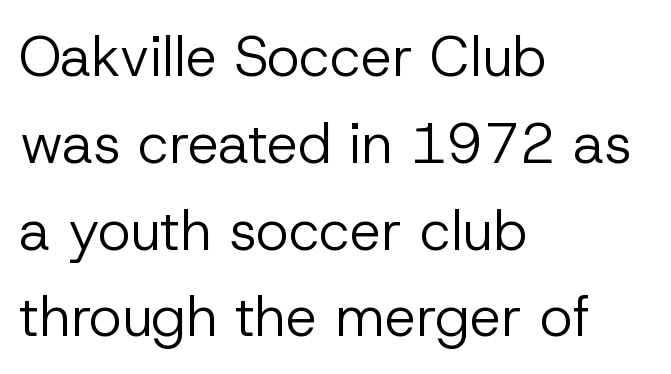
Rendered with straight, roman letterforms. Words appear dense and cohesive because spacing is normal. The space directly below the letters is spotless. The type family on display is of the sans-serif kind.
